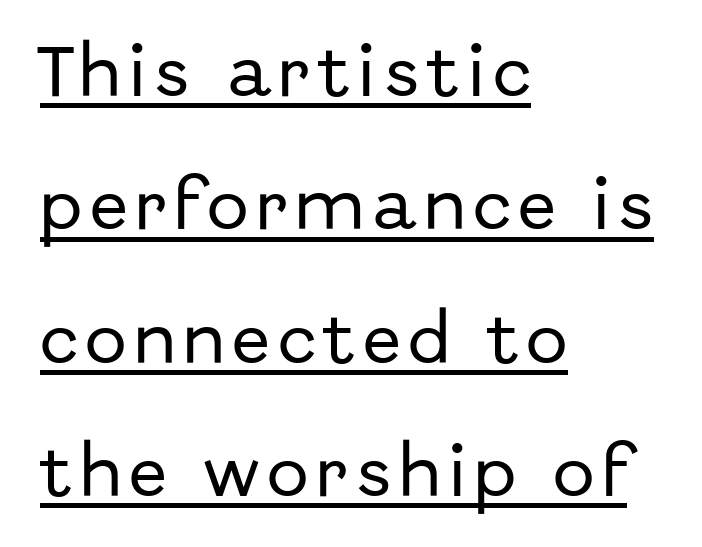
Q: Is the text italic (slanted)? A: No, it is upright.
Q: Is the typeface a serif or a sans-serif typeface? A: Sans-serif.
Q: Is the text underlined? A: Yes.
Q: How is the paragraph aligned? A: Left-aligned.
Q: Is the spacing between lines tight, normal or loose? A: Loose.
Q: Width (condensed, normal, or wide)? A: Normal.
Q: Stroke contrast? A: Low.
Q: x-height? A: Medium.
Q: Monospaced? A: No.
